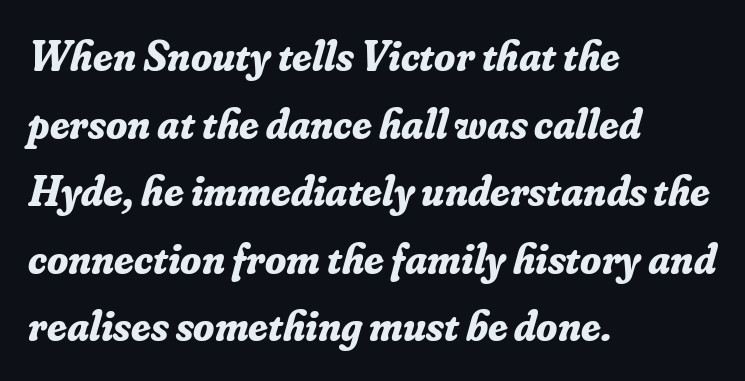
The image shows 43 px bold serif type, italic (leaning right); set left-aligned, normal line spacing (1.57x), normal letter spacing, not underlined; low stroke contrast and a small x-height.
